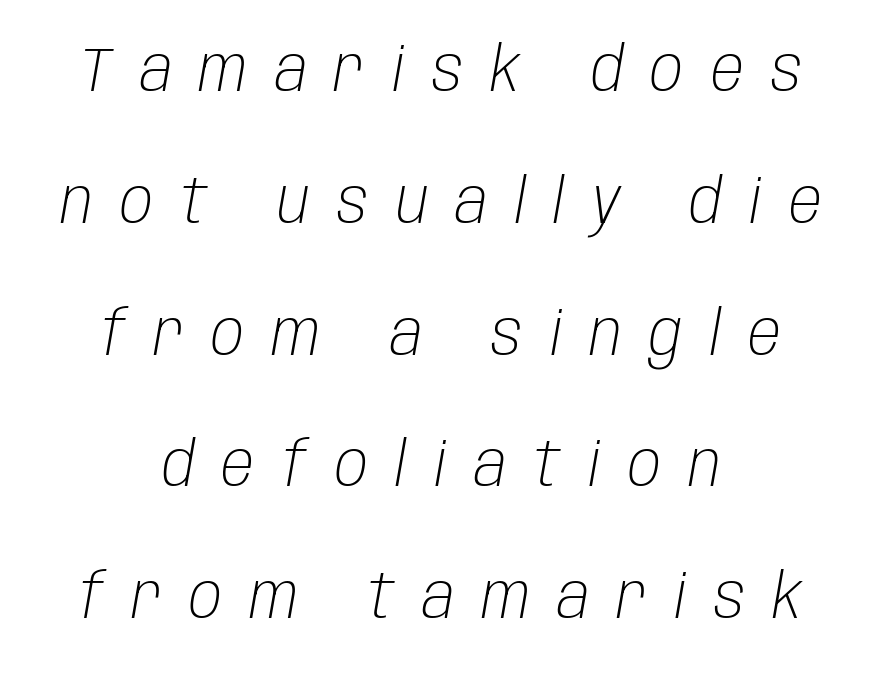
Does the copy run flush right? No — it is centered line by line. Plain, unruled lines of type. Would a proofreader flag this as italicized? Yes. Caption: expanded tracking, letters set apart. In terms of leading, this rendering errs on the spacious side.
